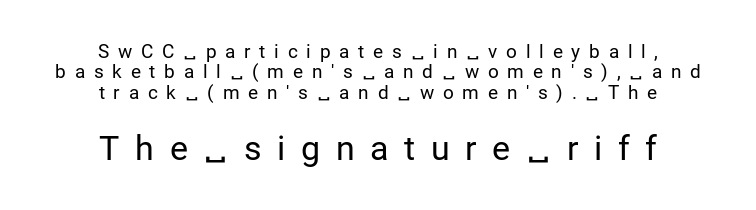
The image shows 34 px regular-weight sans-serif type, upright; set centered, tight line spacing (1.07x), unusually wide letter spacing (+0.46 em), not underlined; the second (bottom) block is 1.79x larger; low stroke contrast and a medium x-height.
